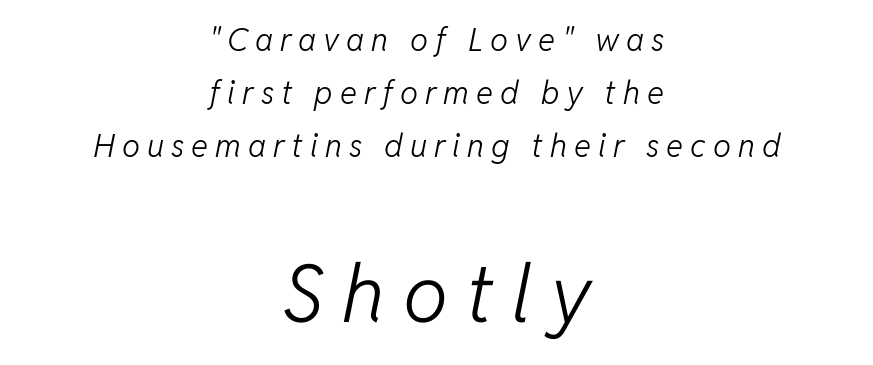
The image shows 80 px light type, italic (leaning right); set centered, normal line spacing (1.66x), unusually wide letter spacing (+0.22 em), not underlined; the second (bottom) block is 2.5x larger; low stroke contrast and a medium x-height.
